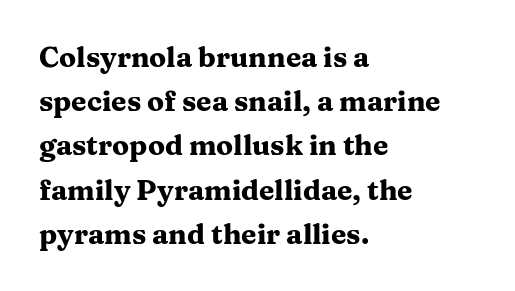
Q: Is the text bold? A: Yes.
Q: Is the text italic (slanted)? A: No, it is upright.
Q: Is the typeface a serif or a sans-serif typeface? A: Serif.
Q: Is the text underlined? A: No.
Q: How is the paragraph aligned? A: Left-aligned.
Q: Is the spacing between letters normal or unusually wide? A: Normal.
Q: Is the spacing between lines tight, normal or loose? A: Normal.
Q: Width (condensed, normal, or wide)? A: Wide.
Q: Stroke contrast? A: Medium.
Q: x-height? A: Medium.
Q: Monospaced? A: No.
